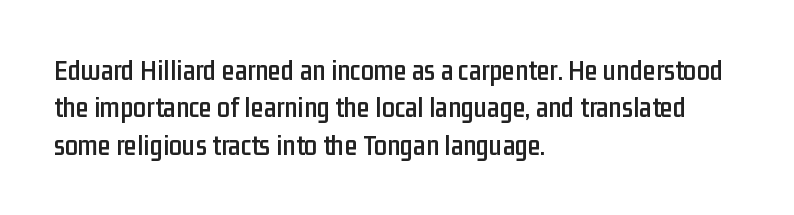
Q: Is the text italic (slanted)? A: No, it is upright.
Q: Is the typeface a serif or a sans-serif typeface? A: Sans-serif.
Q: Is the text underlined? A: No.
Q: How is the paragraph aligned? A: Left-aligned.
Q: Is the spacing between letters normal or unusually wide? A: Normal.
Q: Is the spacing between lines tight, normal or loose? A: Normal.
Q: Width (condensed, normal, or wide)? A: Condensed.
Q: Stroke contrast? A: Low.
Q: x-height? A: Medium.
Q: Monospaced? A: No.
